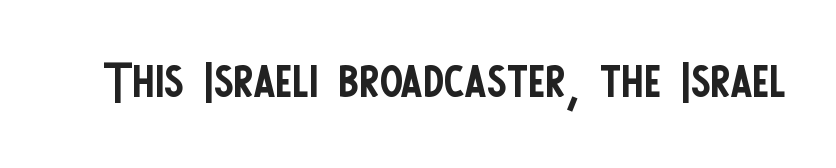
Q: Is the text bold? A: No.
Q: Is the text italic (slanted)? A: No, it is upright.
Q: Is the typeface a serif or a sans-serif typeface? A: Sans-serif.
Q: Is the text underlined? A: No.
Q: Is the spacing between letters normal or unusually wide? A: Normal.
Q: Width (condensed, normal, or wide)? A: Condensed.
Q: Stroke contrast? A: Low.
Q: x-height? A: Large.
Q: Monospaced? A: No.
